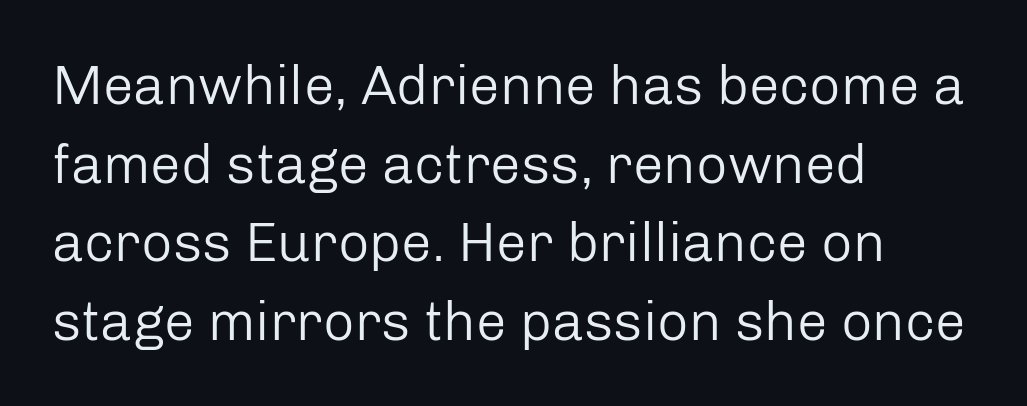
Q: Is the text bold? A: No.
Q: Is the text italic (slanted)? A: No, it is upright.
Q: Is the typeface a serif or a sans-serif typeface? A: Sans-serif.
Q: Is the text underlined? A: No.
Q: How is the paragraph aligned? A: Left-aligned.
Q: Is the spacing between letters normal or unusually wide? A: Normal.
Q: Is the spacing between lines tight, normal or loose? A: Normal.
Q: Width (condensed, normal, or wide)? A: Normal.
Q: Stroke contrast? A: Low.
Q: x-height? A: Medium.
Q: Monospaced? A: No.
